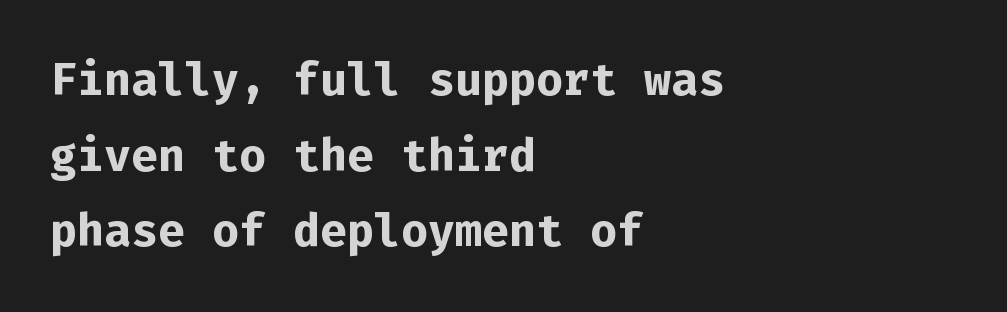
Q: Is the text bold? A: Yes.
Q: Is the text italic (slanted)? A: No, it is upright.
Q: Is the typeface a serif or a sans-serif typeface? A: Sans-serif.
Q: Is the text underlined? A: No.
Q: How is the paragraph aligned? A: Left-aligned.
Q: Is the spacing between letters normal or unusually wide? A: Normal.
Q: Is the spacing between lines tight, normal or loose? A: Normal.
Q: Width (condensed, normal, or wide)? A: Normal.
Q: Stroke contrast? A: Low.
Q: x-height? A: Medium.
Q: Monospaced? A: Yes.
